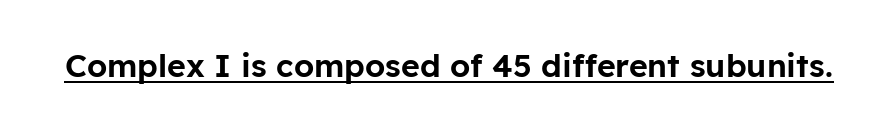
How are the letters spaced? Ordinarily, with no added tracking. Unlike a traditional serif, this face leaves its strokes unadorned. The letters stand upright; this is a roman face. The face used here appears with an underline applied.
